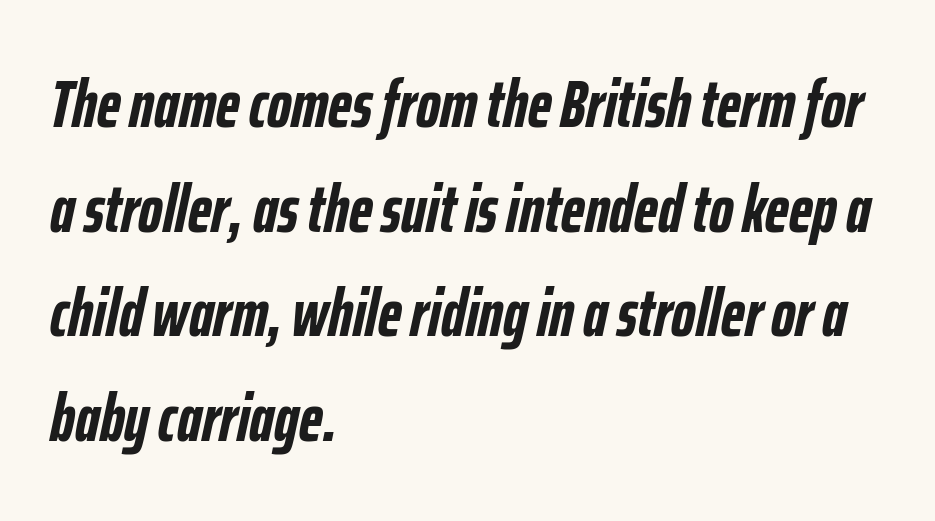
The image shows 67 px semibold, condensed type, italic (leaning right); set left-aligned, normal line spacing (1.56x), normal letter spacing, not underlined; low stroke contrast and a medium x-height.
